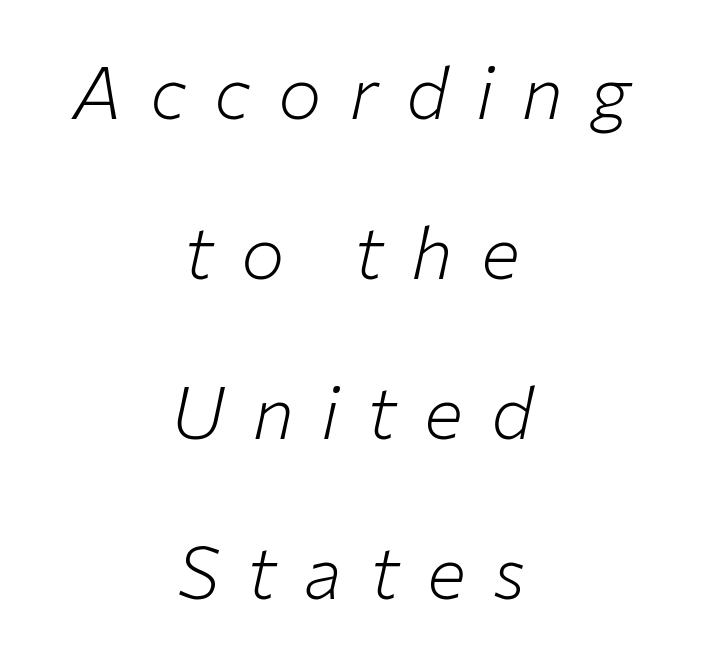
{"italic": "yes", "lean": "right", "slant_degrees": 12, "bold": "no", "weight": "light", "width": "normal", "stroke_contrast": "low", "x_height": "medium", "monospaced": "no", "underline": "no", "align": "center", "line_spacing": "loose", "line_spacing_ratio": 2.19, "letter_spacing": "wide", "letter_spacing_em": 0.38, "glyph_px": 73}
